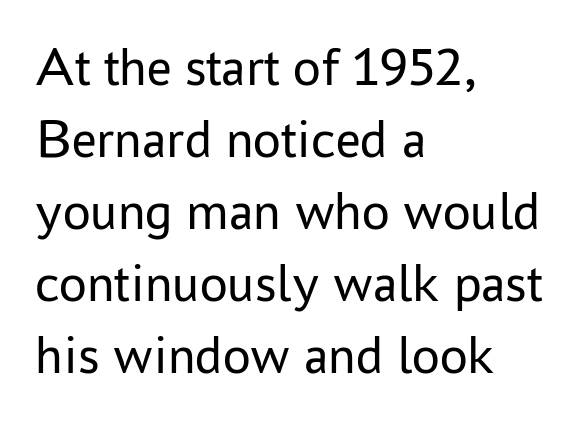
Stroke terminals: plain, sans-serif. These lines keep a tight, regular rhythm from letter to letter. The words here are not underlined. Stems here are at most as thick as an everyday book face. Students, observe: this is what conventionally led text looks like. The specimen reads as upright at a glance.
